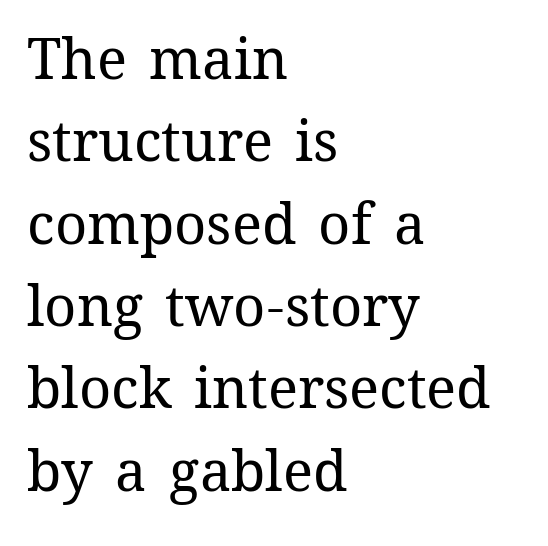
Is there any slant? The stems are plumb. Is this a heavy cut? Hardly; it is regular or lighter. Short note: letters normally spaced. A typesetter would call this leading conventional body-copy spacing. The face used here is proportionally spaced, like ordinary book or web type.
